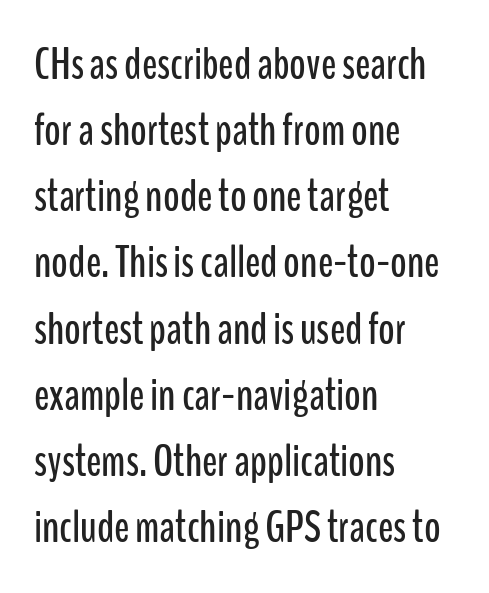
{"serif": "no", "italic": "no", "width": "condensed", "stroke_contrast": "low", "x_height": "medium", "monospaced": "no", "underline": "no", "align": "left", "line_spacing": "normal", "line_spacing_ratio": 1.47, "letter_spacing": "normal", "letter_spacing_em": 0.0, "glyph_px": 45}
